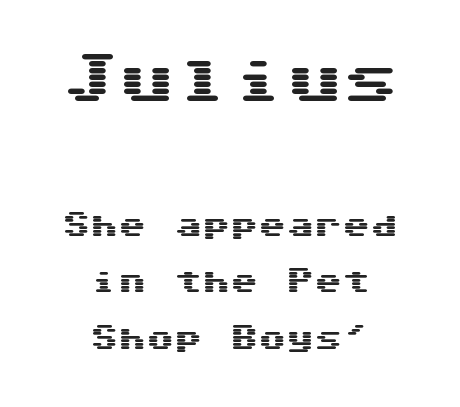
The image shows 56 px wide sans-serif type, upright, monospaced; set centered, loose line spacing (2.02x), normal letter spacing, not underlined; the first (top) block is 2.0x larger; medium stroke contrast and a medium x-height.
